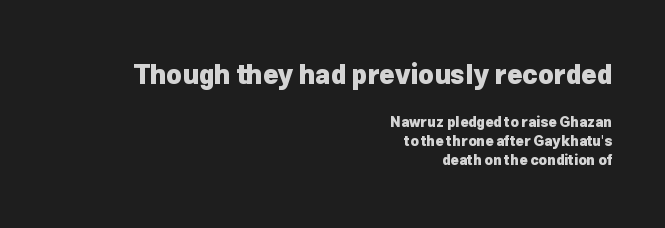
The image shows 26 px bold type, upright; set right-aligned, normal line spacing (1.38x), normal letter spacing, not underlined; the first (top) block is 1.86x larger.
